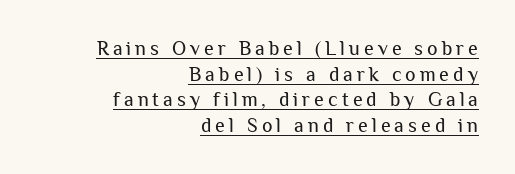
Casual observation: everything's shoved over to the right. The lettering holds an erect, upright posture throughout. The passage shown has open, widely tracked lettering throughout. This is underlined copy, the kind a proofreader might mark for attention.
